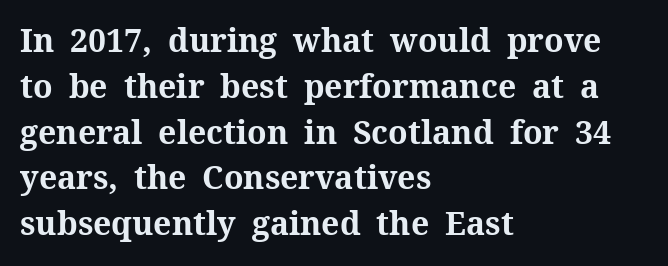
The image shows 32 px bold serif type, upright; set left-aligned, normal line spacing (1.43x), normal letter spacing, not underlined; medium stroke contrast and a medium x-height.
